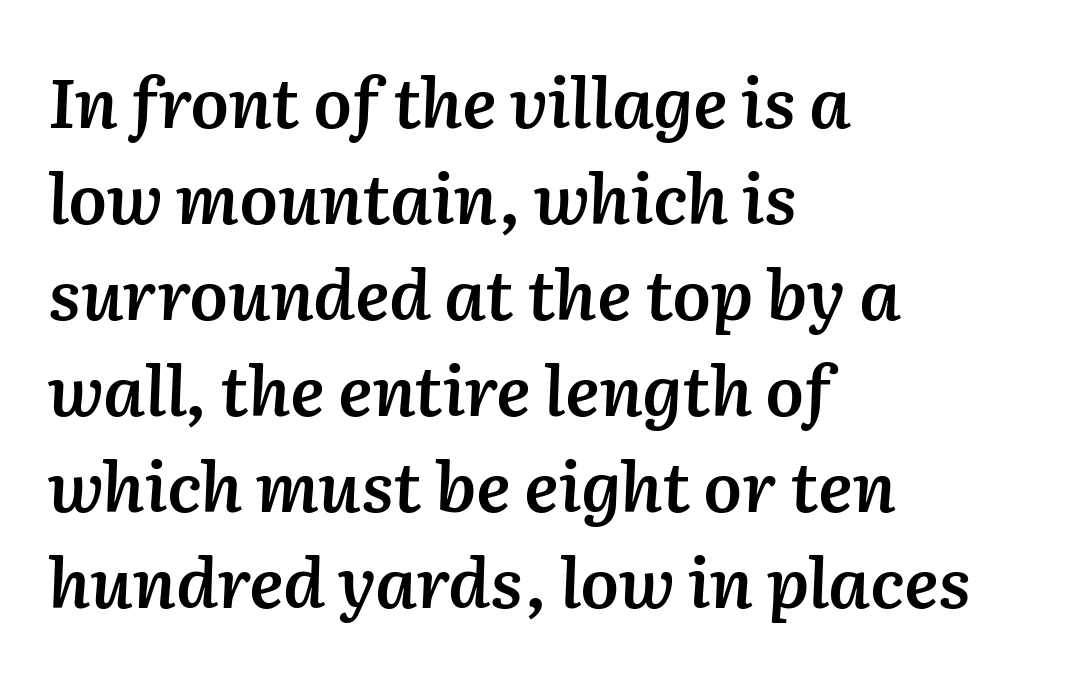
The image shows 69 px semibold type, italic (leaning right); set left-aligned, normal line spacing (1.39x), normal letter spacing, not underlined; medium stroke contrast and a medium x-height.
